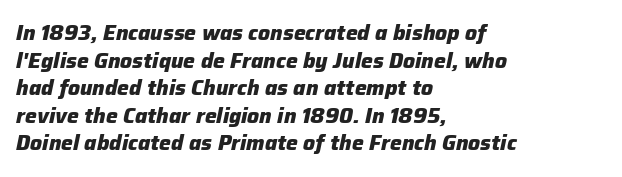
The image shows 21 px bold type, italic (leaning right); set left-aligned, normal line spacing (1.31x), normal letter spacing, not underlined.
